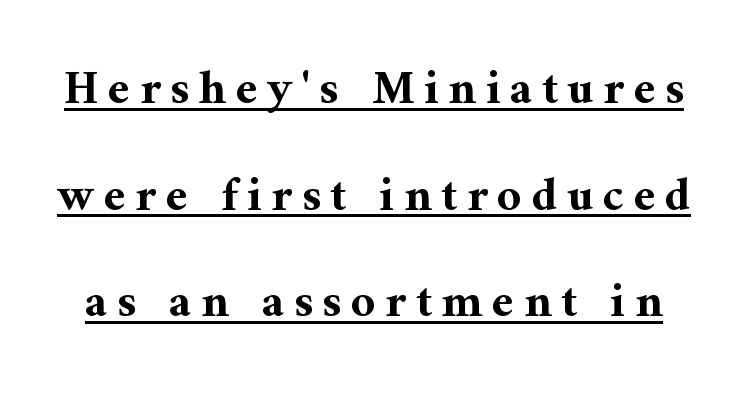
{"serif": "yes", "italic": "no", "bold": "yes", "weight": "bold", "width": "normal", "stroke_contrast": "medium", "x_height": "medium", "monospaced": "no", "underline": "yes", "line_spacing": "loose", "line_spacing_ratio": 2.22, "letter_spacing": "wide", "letter_spacing_em": 0.2, "glyph_px": 48}
